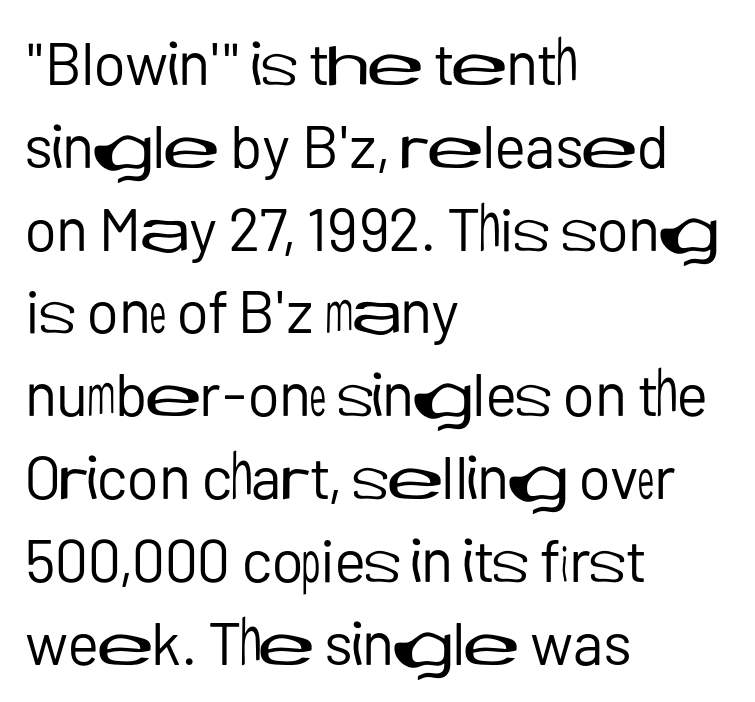
{"serif": "no", "italic": "no", "bold": "no", "weight": "regular", "width": "normal", "stroke_contrast": "low", "x_height": "medium", "monospaced": "no", "underline": "no", "align": "left", "line_spacing": "normal", "line_spacing_ratio": 1.38, "letter_spacing": "normal", "letter_spacing_em": 0.0, "glyph_px": 60}
